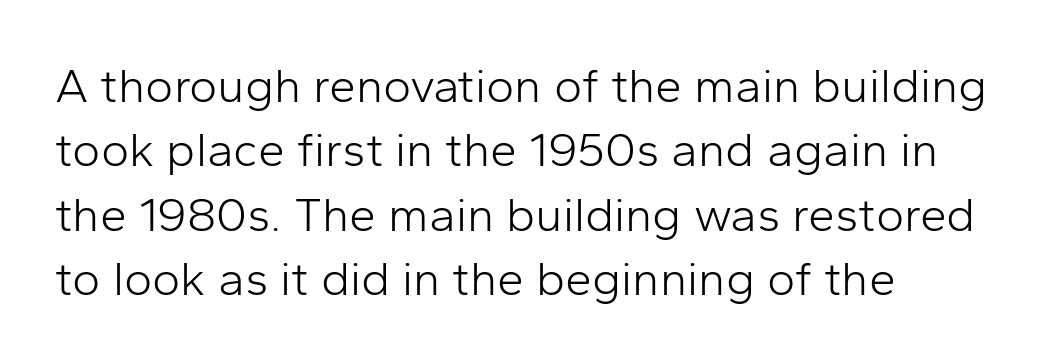
{"serif": "no", "italic": "no", "bold": "no", "weight": "light", "width": "normal", "stroke_contrast": "low", "x_height": "medium", "monospaced": "no", "underline": "no", "align": "left", "line_spacing": "normal", "line_spacing_ratio": 1.34, "letter_spacing": "normal", "letter_spacing_em": 0.0, "glyph_px": 48}
